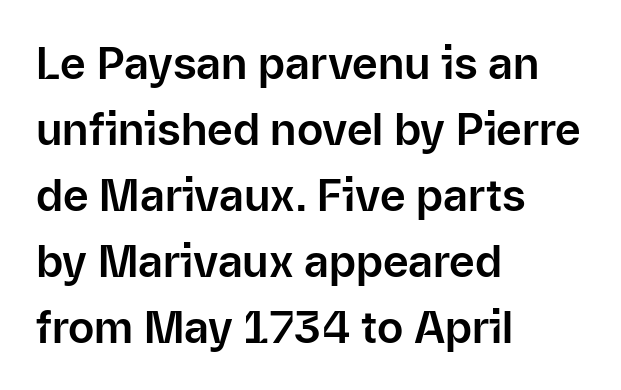
Note the varied advance widths — an 'i' is clearly narrower than an 'm'. This rendering leaves character spacing at its baseline value. Does the type have serifs? No, each stem ends abruptly. Regular leading. A classic flush-left, rag-right setting is used for this passage. If you drew a line through each stem, it would be perfectly vertical.
